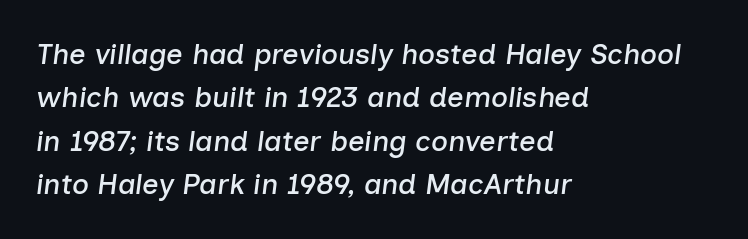
The zone under the glyphs is completely vacant. Notice how the passage keeps a crisp vertical edge on the left only. Compared with typical body copy, the letter spacing here is the same. Spacing verdict: proportional, widths tailored to each character. Characters are canted at an angle relative to the baseline's perpendicular.
